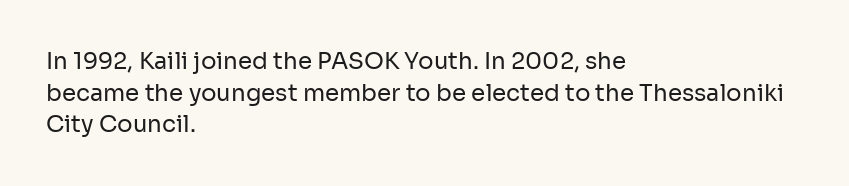
A roman cut, with each character standing at attention. Line spacing here is normal. The text block is weighted toward the left margin, trailing off unevenly rightward. Lines of text with bare space underneath. Nothing unusual about the tracking: characters are spaced as the font intends. A quiet, ordinary-to-light weight characterises the typeface.
